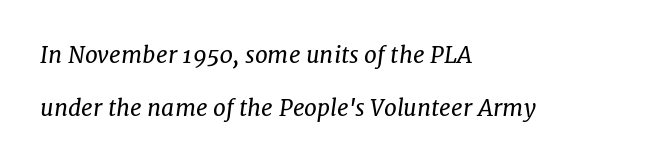
The image shows 23 px text type, italic (leaning right); set left-aligned, loose line spacing (2.32x), normal letter spacing, not underlined.
